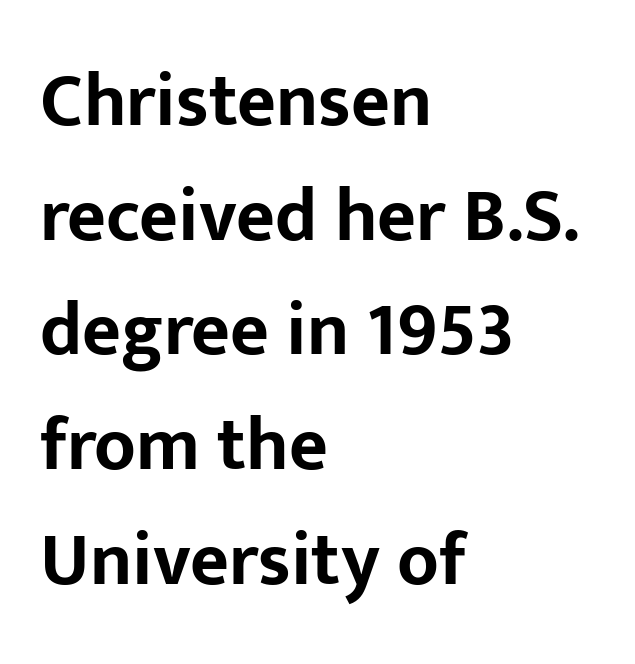
{"serif": "no", "italic": "no", "bold": "yes", "weight": "bold", "width": "normal", "stroke_contrast": "low", "x_height": "medium", "monospaced": "no", "underline": "no", "align": "left", "line_spacing": "normal", "line_spacing_ratio": 1.53, "letter_spacing": "normal", "letter_spacing_em": 0.0, "glyph_px": 75}
